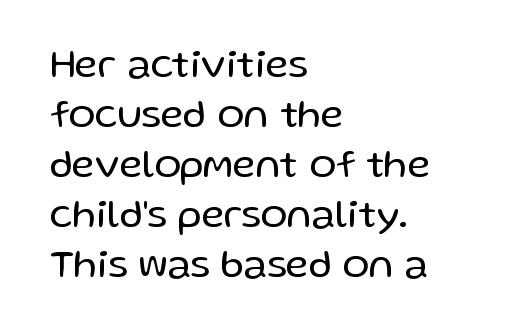
Q: Is the text bold? A: No.
Q: Is the text italic (slanted)? A: No, it is upright.
Q: Is the typeface a serif or a sans-serif typeface? A: Sans-serif.
Q: Is the text underlined? A: No.
Q: How is the paragraph aligned? A: Left-aligned.
Q: Is the spacing between letters normal or unusually wide? A: Normal.
Q: Is the spacing between lines tight, normal or loose? A: Normal.
Q: Width (condensed, normal, or wide)? A: Normal.
Q: Stroke contrast? A: Low.
Q: x-height? A: Medium.
Q: Monospaced? A: No.
